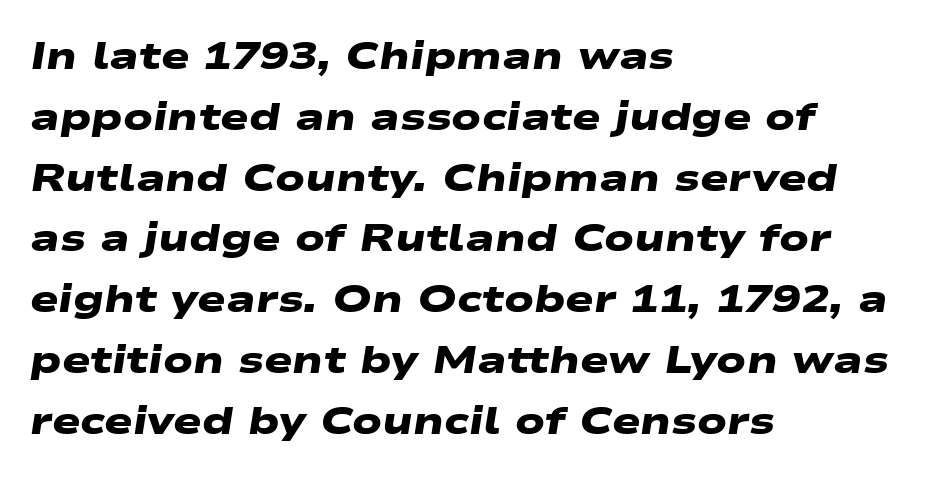
Q: Is the text bold? A: Yes.
Q: Is the typeface a serif or a sans-serif typeface? A: Sans-serif.
Q: Is the text underlined? A: No.
Q: How is the paragraph aligned? A: Left-aligned.
Q: Is the spacing between letters normal or unusually wide? A: Normal.
Q: Is the spacing between lines tight, normal or loose? A: Normal.
Q: Width (condensed, normal, or wide)? A: Wide.
Q: Stroke contrast? A: Low.
Q: x-height? A: Medium.
Q: Monospaced? A: No.
